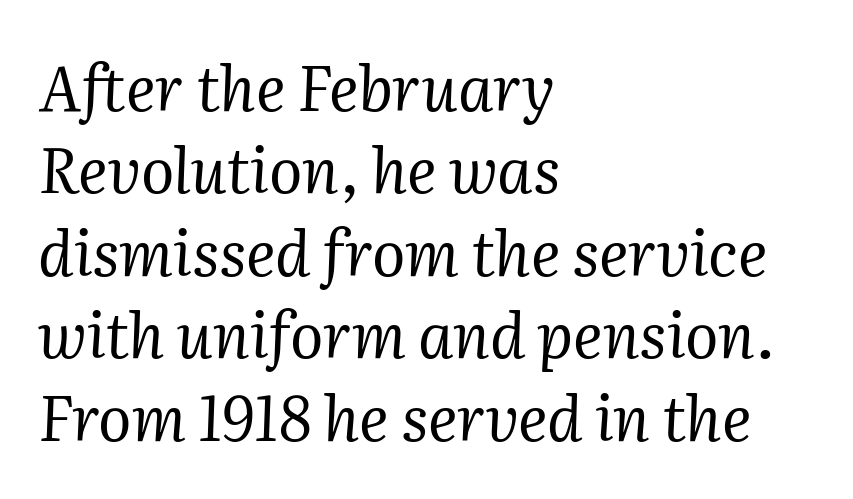
The rows are spaced the way most documents space them. The typeface chosen for these lines features serifs. Underline: absent. Here the designer chose a conventional face with non-uniform glyph widths. The paragraph shown leans on its left margin. You could call the tracking neutral — neither tight nor loose.
